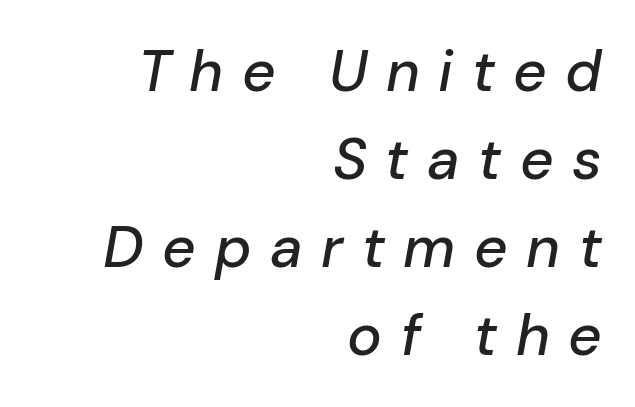
{"italic": "yes", "lean": "right", "slant_degrees": 10, "width": "normal", "stroke_contrast": "low", "x_height": "medium", "monospaced": "no", "underline": "no", "align": "right", "line_spacing": "normal", "line_spacing_ratio": 1.52, "letter_spacing": "wide", "letter_spacing_em": 0.32, "glyph_px": 58}
